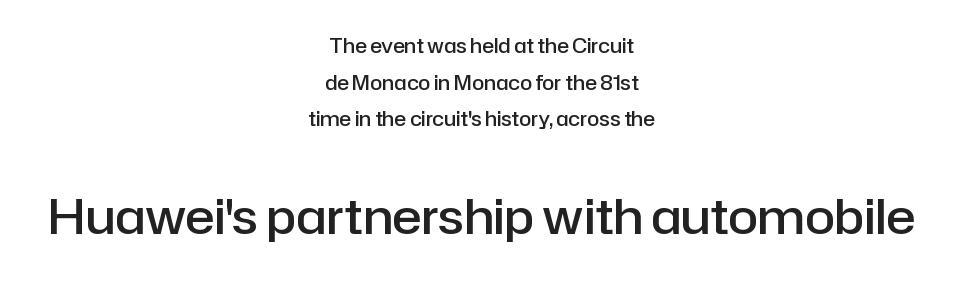
Between these two stacked blocks, the lower one wins on size. A semibold gives these letters moderate extra thickness, short of bold. If you folded the block vertically in half, each line would mirror itself in length. Italic: no, the glyphs are upright roman.
